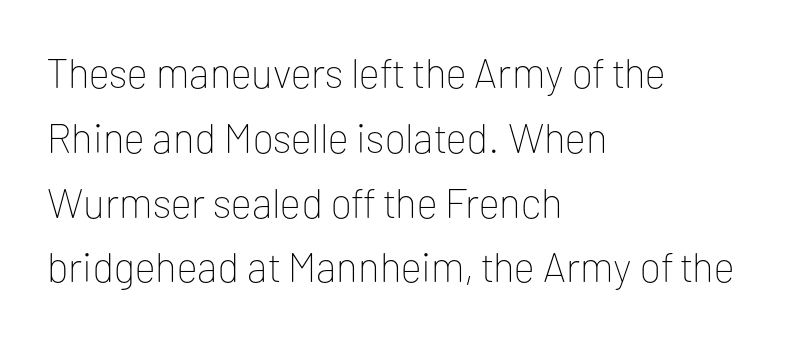
Character widths vary here, with narrow letters taking less room than wide ones. Underlining? Definitely not there. Observe the ordinary spacing: letters are neighbours, not strangers. The typography opts for an upright posture over an oblique one. The typeface has the unassuming heft of standard copy or less. Compared with typical paragraphs, the rows here are spaced about the same.
